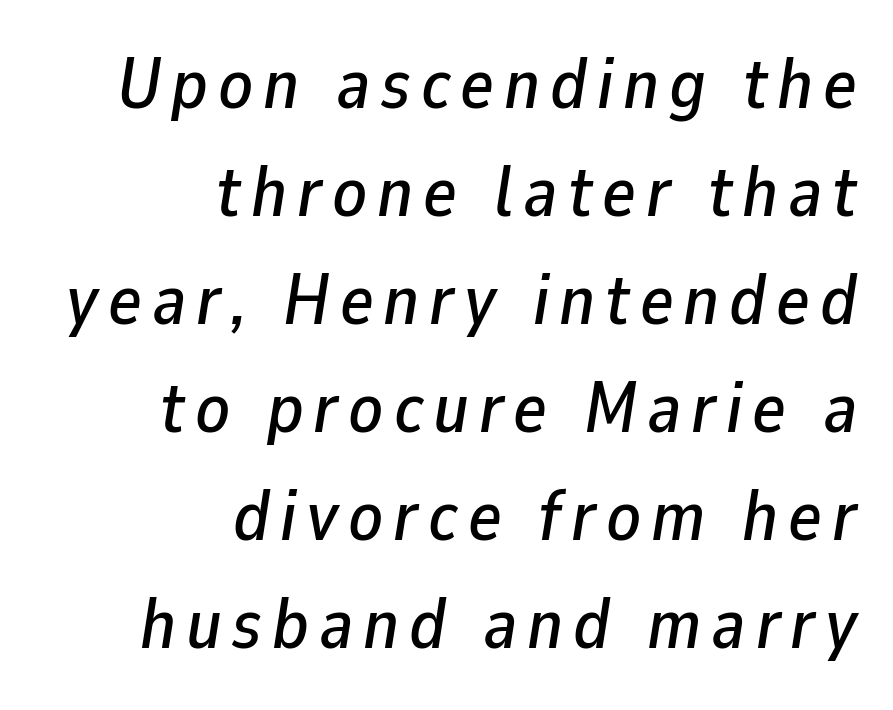
Q: Is the text italic (slanted)? A: Yes, it leans right by about 9 degrees.
Q: Is the text underlined? A: No.
Q: How is the paragraph aligned? A: Right-aligned.
Q: Is the spacing between lines tight, normal or loose? A: Normal.
Q: Width (condensed, normal, or wide)? A: Normal.
Q: Stroke contrast? A: Low.
Q: x-height? A: Medium.
Q: Monospaced? A: No.
